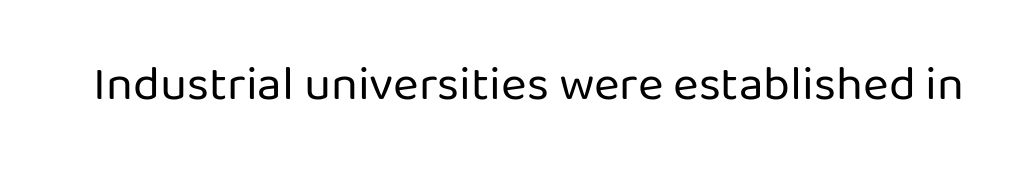
Each letter keeps its own natural width here, so spacing adapts to shape. The letters stand straight up with perfectly vertical stems. Heaviness? Minimal to ordinary, like unemphasized prose. The area under the type is left untouched. A typesetter would label this face a sans.
